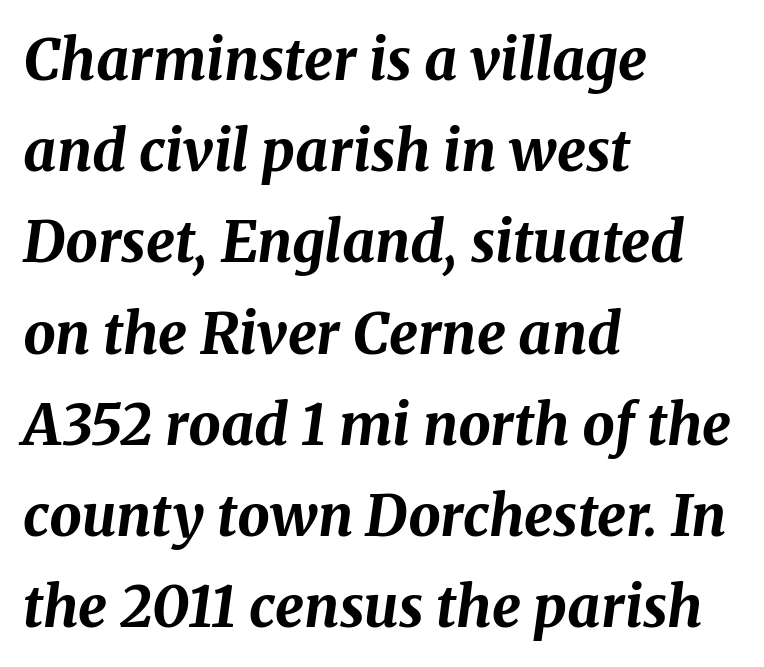
The passage shown is typed in a proportional face where columns would drift. Horizontally, the lines are justified to the leading edge only. Letters rest on an invisible, unmarked baseline. Does extra space separate the letters? No, they use regular spacing. The glyphs look as if they've been sheared to an angle. The font is running at its bold setting.
